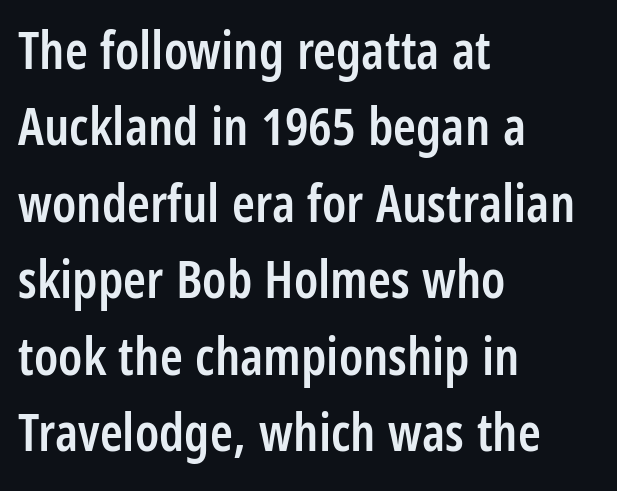
This sample uses an upright cut, with every glyph sitting square on the baseline. Does extra space separate the letters? No, they use regular spacing. Stroke thickness is moderately raised; the sample reads as semibold. In terms of letterform style, serifs are entirely absent.
